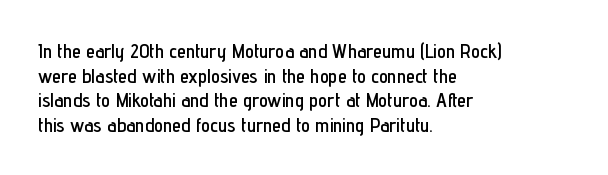
Q: Is the text italic (slanted)? A: No, it is upright.
Q: Is the text underlined? A: No.
Q: How is the paragraph aligned? A: Left-aligned.
Q: Is the spacing between letters normal or unusually wide? A: Normal.
